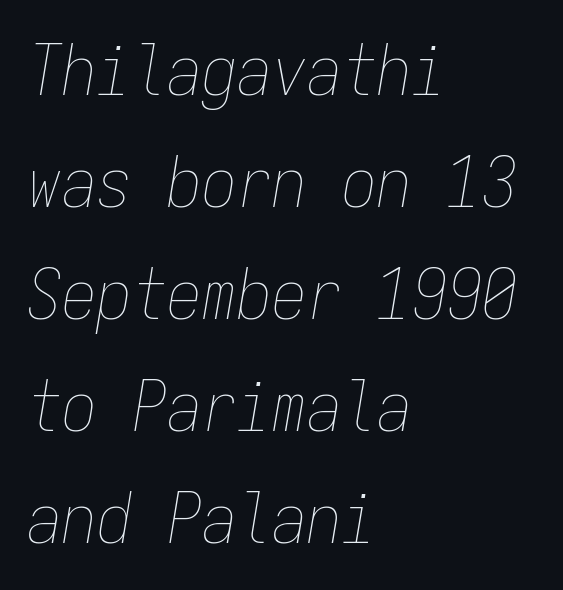
{"italic": "yes", "lean": "right", "slant_degrees": 9, "bold": "no", "weight": "thin", "width": "condensed", "stroke_contrast": "low", "x_height": "medium", "monospaced": "yes", "underline": "no", "align": "left", "line_spacing": "normal", "line_spacing_ratio": 1.6, "letter_spacing": "normal", "letter_spacing_em": 0.0, "glyph_px": 70}
